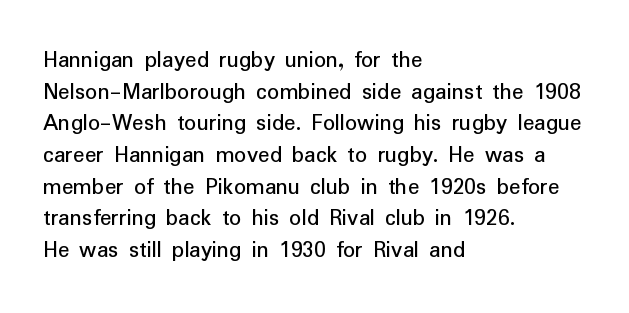
The image shows 24 px text type, upright; set left-aligned, normal line spacing (1.32x), normal letter spacing, not underlined.
